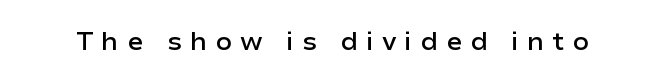
{"italic": "no", "bold": "semi", "underline": "no", "letter_spacing": "wide", "letter_spacing_em": 0.31, "glyph_px": 26}
